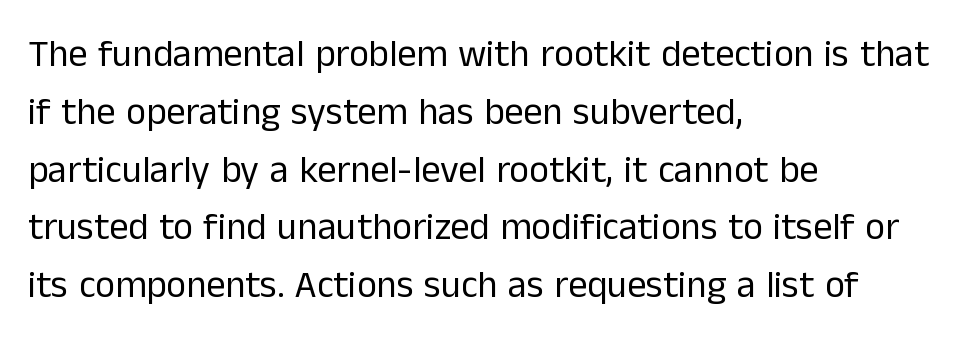
The image shows 38 px regular-weight sans-serif type, upright; set left-aligned, normal line spacing (1.52x), normal letter spacing, not underlined; low stroke contrast and a medium x-height.
